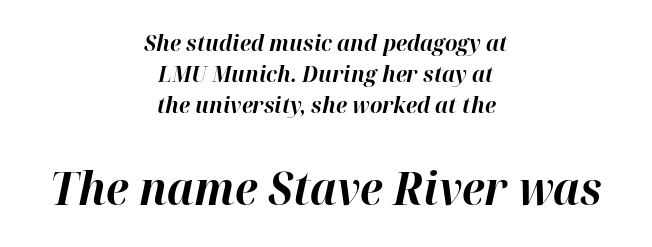
The image shows 45 px bold type, italic (leaning right); set centered, normal line spacing (1.41x), normal letter spacing, not underlined; the second (bottom) block is 2.05x larger; high stroke contrast and a medium x-height.
